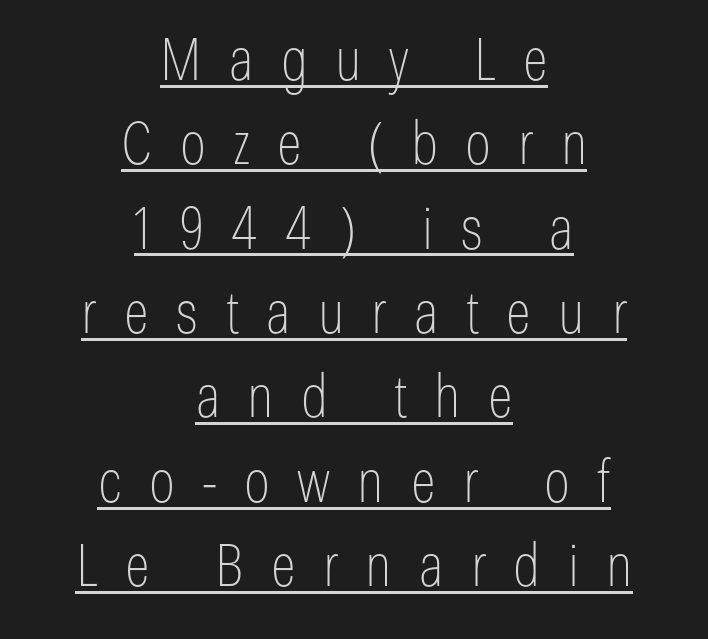
Q: Is the text bold? A: No.
Q: Is the text italic (slanted)? A: No, it is upright.
Q: Is the typeface a serif or a sans-serif typeface? A: Sans-serif.
Q: Is the text underlined? A: Yes.
Q: How is the paragraph aligned? A: Centered.
Q: Is the spacing between letters normal or unusually wide? A: Unusually wide.
Q: Is the spacing between lines tight, normal or loose? A: Normal.
Q: Width (condensed, normal, or wide)? A: Condensed.
Q: Stroke contrast? A: Low.
Q: x-height? A: Medium.
Q: Monospaced? A: No.
